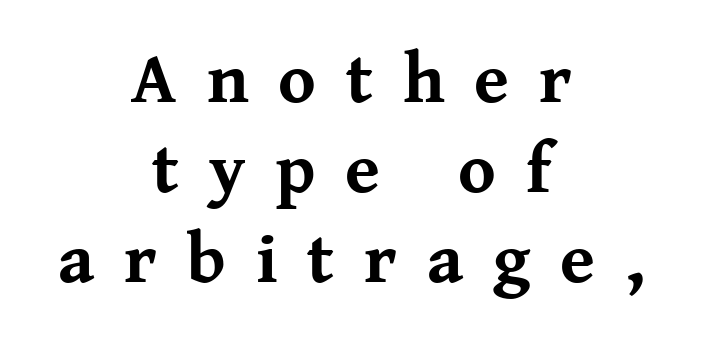
The image shows 71 px bold serif type, upright; set centered, normal line spacing (1.27x), unusually wide letter spacing (+0.42 em), not underlined; medium stroke contrast and a medium x-height.
